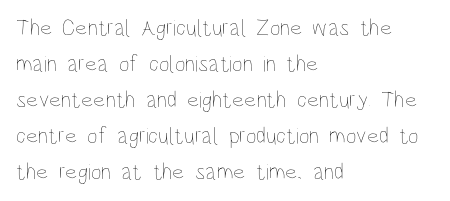
The image shows 23 px text type, upright; set left-aligned, normal line spacing (1.57x), normal letter spacing, not underlined.
